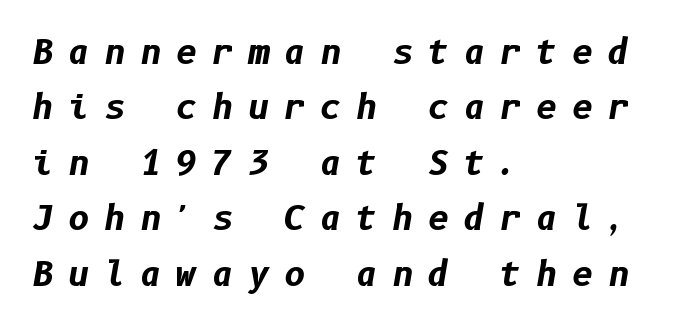
The image shows 33 px bold type, italic (leaning right); set left-aligned, normal line spacing (1.68x), unusually wide letter spacing (+0.44 em), not underlined; low stroke contrast and a medium x-height.
